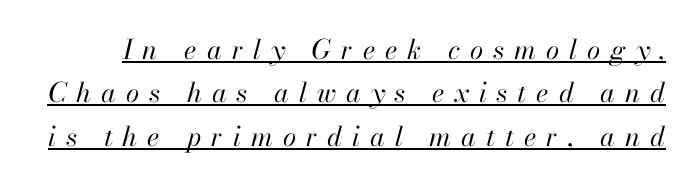
Q: Is the text bold? A: No.
Q: Is the text italic (slanted)? A: Yes, it leans right by about 13 degrees.
Q: Is the text underlined? A: Yes.
Q: Is the spacing between letters normal or unusually wide? A: Unusually wide.
Q: Is the spacing between lines tight, normal or loose? A: Normal.
